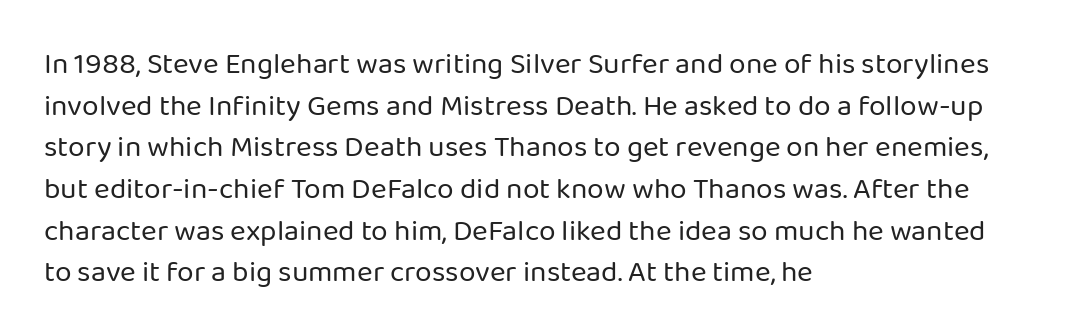
Q: Is the text bold? A: No.
Q: Is the text italic (slanted)? A: No, it is upright.
Q: Is the typeface a serif or a sans-serif typeface? A: Sans-serif.
Q: Is the text underlined? A: No.
Q: How is the paragraph aligned? A: Left-aligned.
Q: Is the spacing between letters normal or unusually wide? A: Normal.
Q: Is the spacing between lines tight, normal or loose? A: Normal.
Q: Width (condensed, normal, or wide)? A: Normal.
Q: Stroke contrast? A: Low.
Q: x-height? A: Medium.
Q: Monospaced? A: No.
